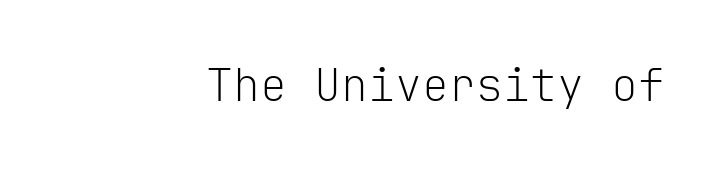
The face used here is monospaced, like something from a code editor. Has an underline been added? It has not. The letters stand upright; this is a roman face. There is no visible air inserted between adjacent glyphs.
